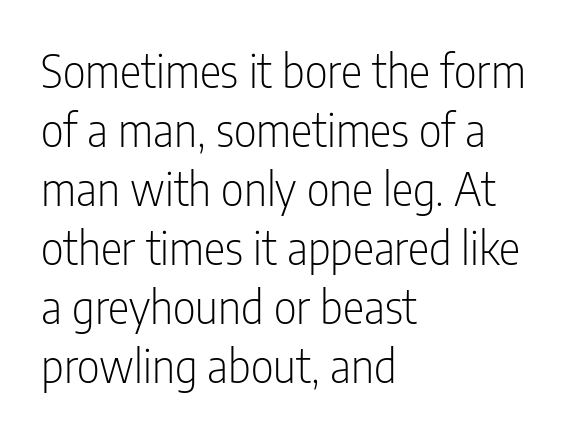
Q: Is the text bold? A: No.
Q: Is the text italic (slanted)? A: No, it is upright.
Q: Is the typeface a serif or a sans-serif typeface? A: Sans-serif.
Q: Is the text underlined? A: No.
Q: How is the paragraph aligned? A: Left-aligned.
Q: Is the spacing between letters normal or unusually wide? A: Normal.
Q: Is the spacing between lines tight, normal or loose? A: Normal.
Q: Width (condensed, normal, or wide)? A: Condensed.
Q: Stroke contrast? A: Low.
Q: x-height? A: Medium.
Q: Monospaced? A: No.
